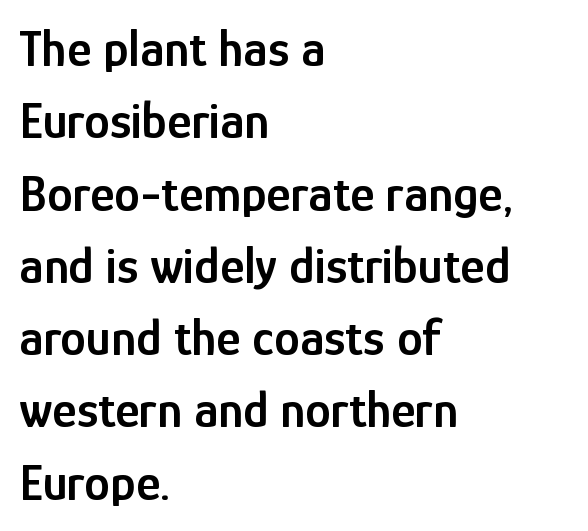
The face used here is a semibold: visibly heavier than regular, lighter than bold. The passage is arranged the way most books set body copy — flush left. Standard letterfit; no display-style spreading of the glyphs. Interline gaps are of average width in this sample.
